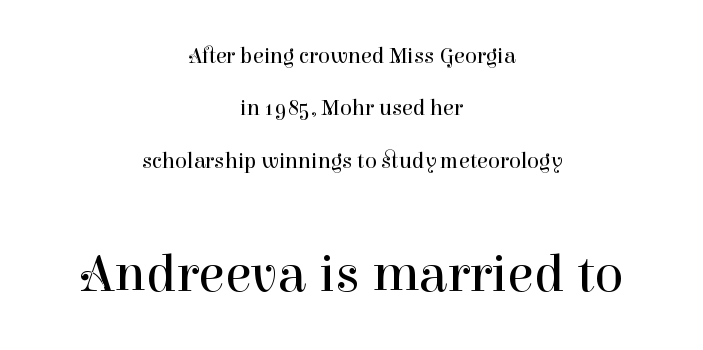
The image shows 54 px regular-weight serif type, upright; set centered, loose line spacing (2.38x), normal letter spacing, not underlined; the second (bottom) block is 2.45x larger; high stroke contrast and a medium x-height.
